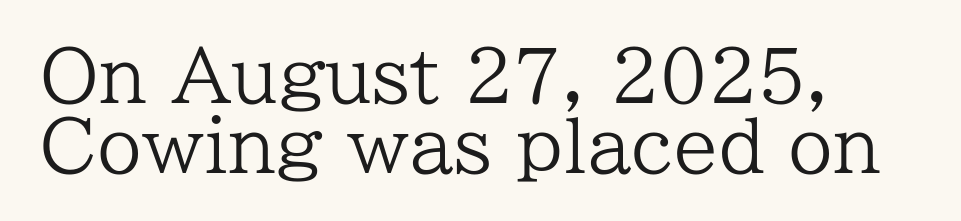
Q: Is the text bold? A: No.
Q: Is the text italic (slanted)? A: No, it is upright.
Q: Is the typeface a serif or a sans-serif typeface? A: Serif.
Q: Is the text underlined? A: No.
Q: How is the paragraph aligned? A: Left-aligned.
Q: Is the spacing between letters normal or unusually wide? A: Normal.
Q: Is the spacing between lines tight, normal or loose? A: Tight.
Q: Width (condensed, normal, or wide)? A: Normal.
Q: Stroke contrast? A: Low.
Q: x-height? A: Medium.
Q: Monospaced? A: No.
